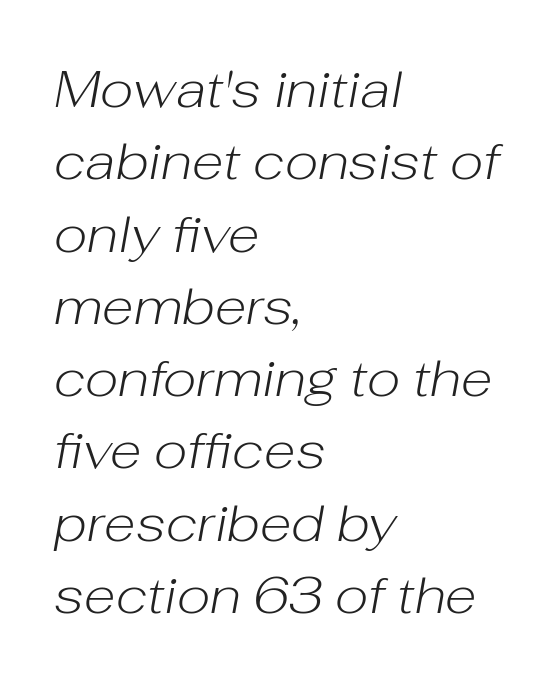
The image shows 52 px light type, italic (leaning right); set left-aligned, normal line spacing (1.39x), normal letter spacing, not underlined; low stroke contrast and a medium x-height.
